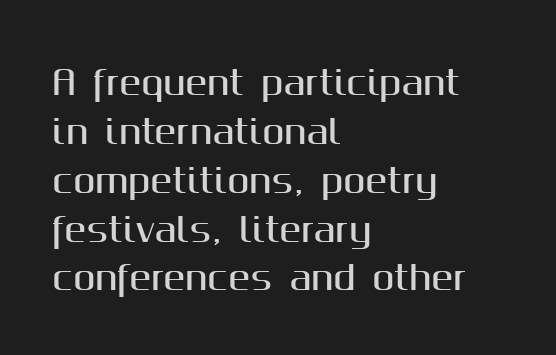
The face used here is rendered with its standard letterfit. The line-height multiplier appears to be the usual default. These lines are set flush left with a ragged right edge. The rendering uses natural spacing where letterforms have individual widths. Quick note: not italic, upright.
